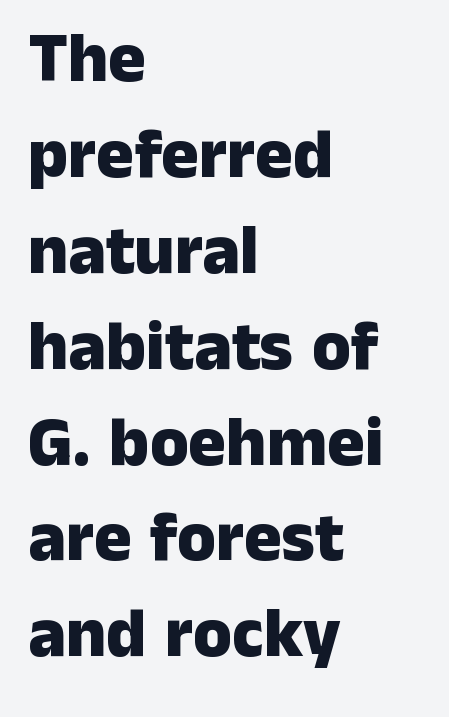
Q: Is the text bold? A: Yes.
Q: Is the text italic (slanted)? A: No, it is upright.
Q: Is the typeface a serif or a sans-serif typeface? A: Sans-serif.
Q: Is the text underlined? A: No.
Q: How is the paragraph aligned? A: Left-aligned.
Q: Is the spacing between letters normal or unusually wide? A: Normal.
Q: Is the spacing between lines tight, normal or loose? A: Normal.
Q: Width (condensed, normal, or wide)? A: Normal.
Q: Stroke contrast? A: Low.
Q: x-height? A: Medium.
Q: Monospaced? A: No.
